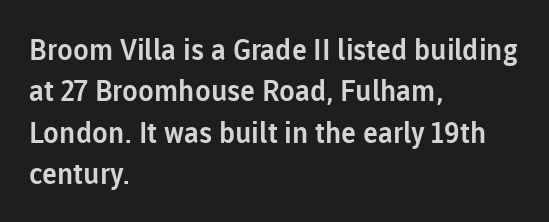
The image shows 29 px sans-serif type, upright; set left-aligned, normal line spacing (1.43x), normal letter spacing, not underlined; low stroke contrast and a medium x-height.
